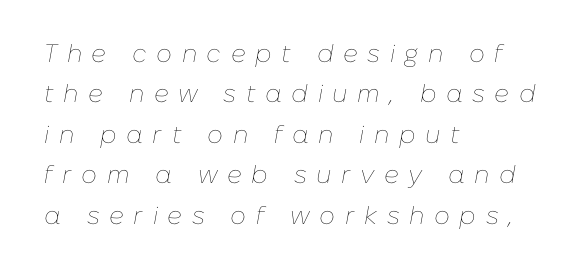
Short and long lines alike share a common starting point at left. Tracking here is generous; glyphs stand well apart from one another. These glyphs show unthickened strokes, regular width or finer. The space directly below the letters is spotless.
